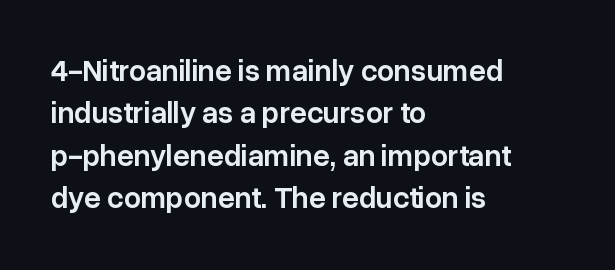
Moderately thickened strokes mark this as semibold type. Think of a printed novel: that variable character pitch is what you see here. Upright lettering throughout. The vertical gap from one line to the next is medium.
